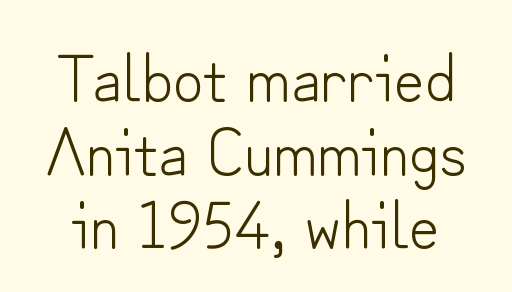
The image shows 67 px light sans-serif type, upright; set tight line spacing (1.1x), normal letter spacing, not underlined; low stroke contrast and a small x-height.
